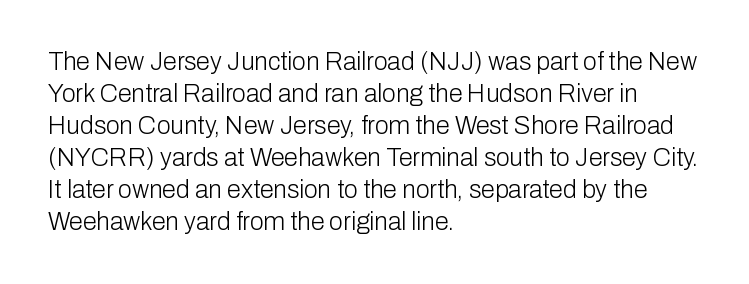
Glance below the letters and you will spot only blank space. The weight tops out at a normal text grade. Teacher's note: observe the even left margin — that is flush-left alignment. Interline gaps are of average width in this sample. In terms of posture, this sample is upright.
